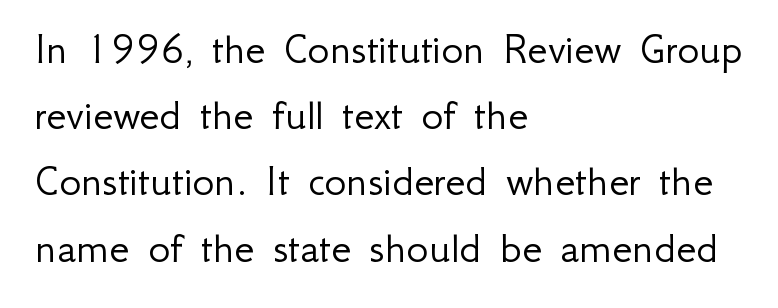
Q: Is the text bold? A: No.
Q: Is the text italic (slanted)? A: No, it is upright.
Q: Is the typeface a serif or a sans-serif typeface? A: Sans-serif.
Q: Is the text underlined? A: No.
Q: How is the paragraph aligned? A: Left-aligned.
Q: Is the spacing between letters normal or unusually wide? A: Normal.
Q: Is the spacing between lines tight, normal or loose? A: Normal.
Q: Width (condensed, normal, or wide)? A: Normal.
Q: Stroke contrast? A: Low.
Q: x-height? A: Small.
Q: Monospaced? A: No.
